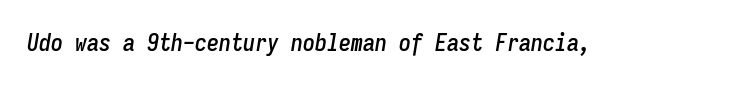
The image shows 24 px text type, italic (leaning right); set normal letter spacing, not underlined.
